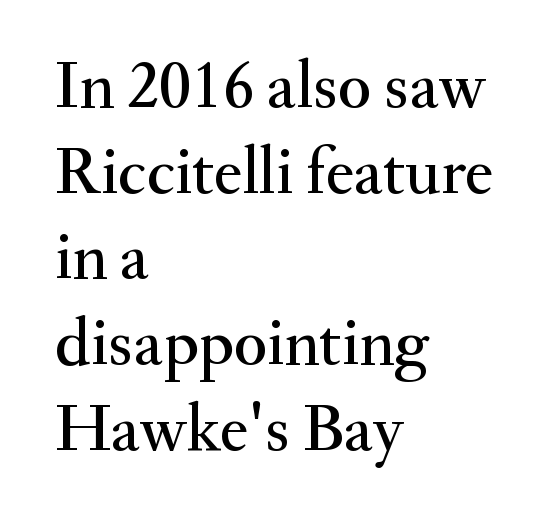
The image shows 68 px serif type, upright; set left-aligned, normal line spacing (1.26x), normal letter spacing, not underlined; medium stroke contrast and a small x-height.
